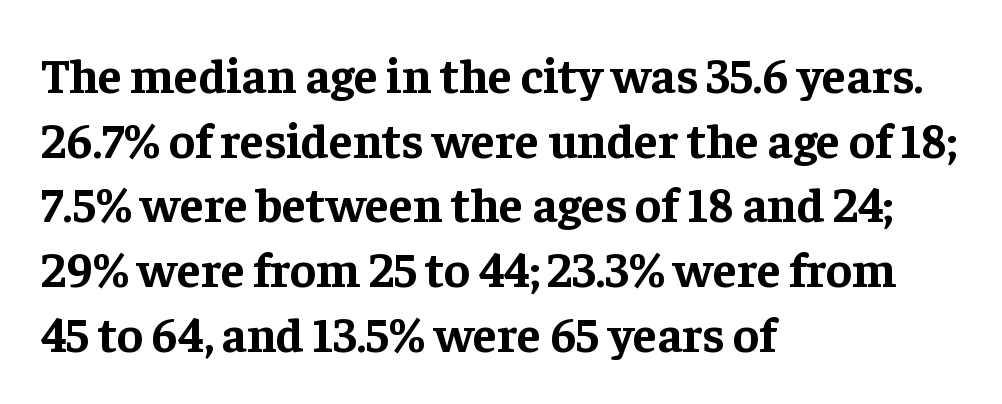
Q: Is the text bold? A: Yes.
Q: Is the text italic (slanted)? A: No, it is upright.
Q: Is the typeface a serif or a sans-serif typeface? A: Serif.
Q: Is the text underlined? A: No.
Q: How is the paragraph aligned? A: Left-aligned.
Q: Is the spacing between letters normal or unusually wide? A: Normal.
Q: Is the spacing between lines tight, normal or loose? A: Normal.
Q: Width (condensed, normal, or wide)? A: Normal.
Q: Stroke contrast? A: Low.
Q: x-height? A: Medium.
Q: Monospaced? A: No.
